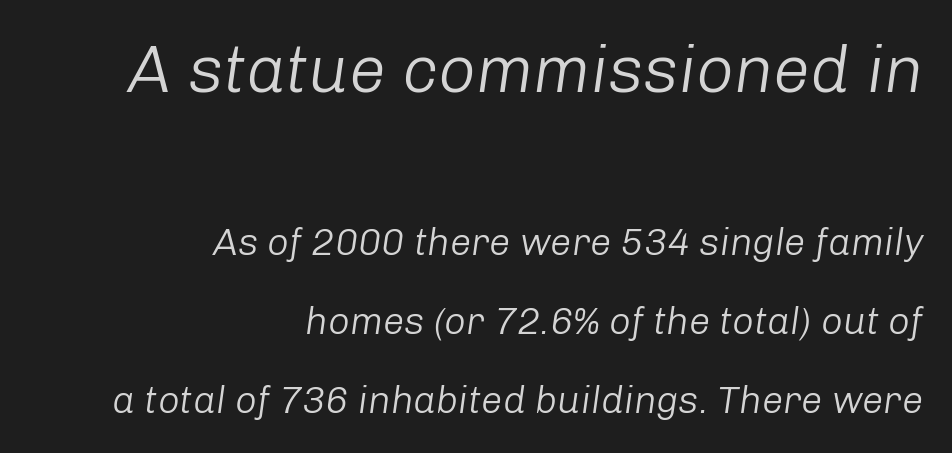
Look at the tracking — it's just the regular setting, nothing added. No extra ink here — the face is not bold. Quick note: underline off. In terms of posture, this sample is oblique. Is the lower block the larger one? No — the upper block carries the bigger type.
